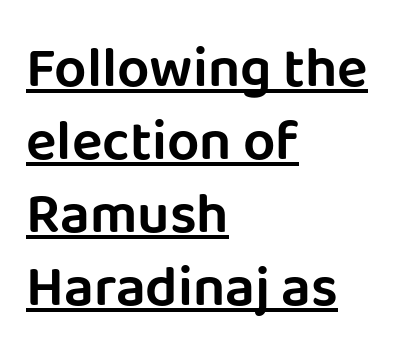
Q: Is the text italic (slanted)? A: No, it is upright.
Q: Is the typeface a serif or a sans-serif typeface? A: Sans-serif.
Q: Is the text underlined? A: Yes.
Q: How is the paragraph aligned? A: Left-aligned.
Q: Is the spacing between letters normal or unusually wide? A: Normal.
Q: Is the spacing between lines tight, normal or loose? A: Normal.
Q: Width (condensed, normal, or wide)? A: Normal.
Q: Stroke contrast? A: Low.
Q: x-height? A: Large.
Q: Monospaced? A: No.
